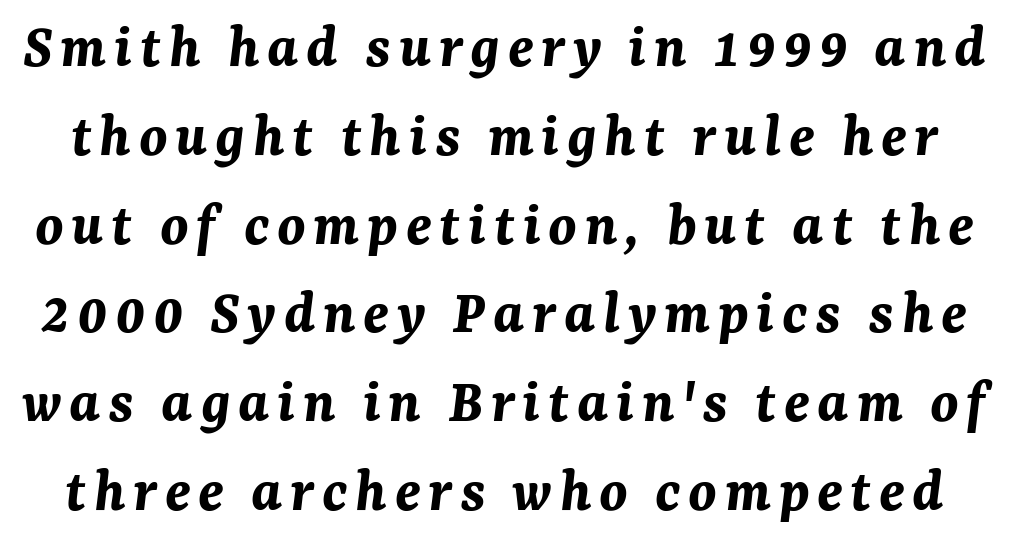
These lines are rendered in a variable-pitch font. Emphasis by weight is at full strength: bold. This block has exactly the height ordinary leading produces. The axis of the letterforms is tilted away from vertical. Just letters on the line, the space beneath them empty.
